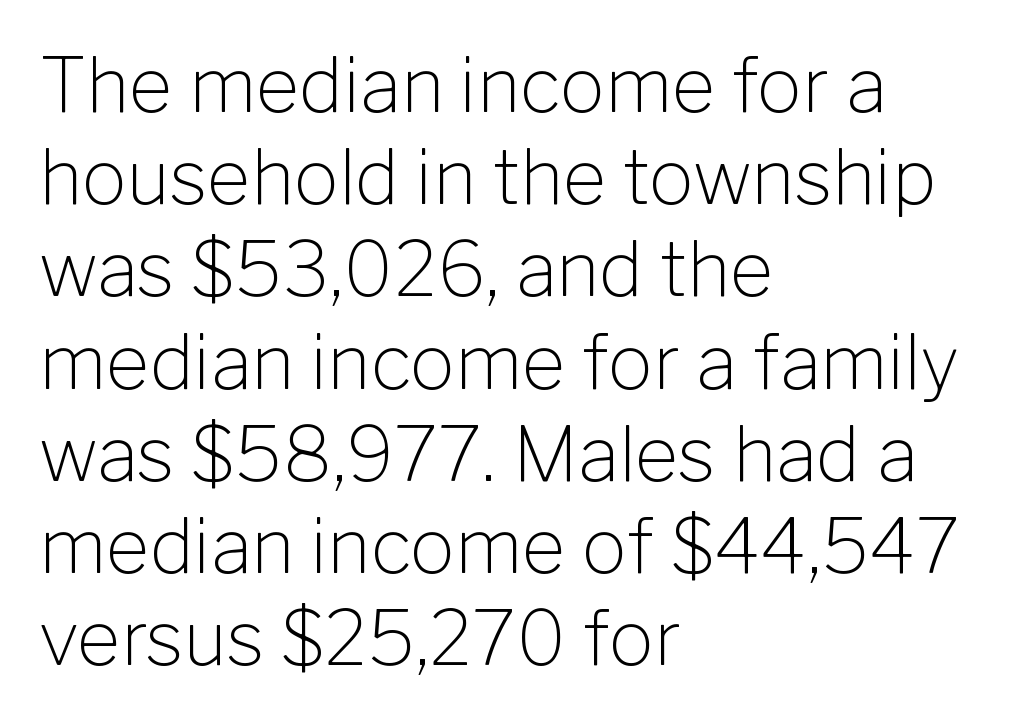
Q: Is the text bold? A: No.
Q: Is the text italic (slanted)? A: No, it is upright.
Q: Is the typeface a serif or a sans-serif typeface? A: Sans-serif.
Q: Is the text underlined? A: No.
Q: How is the paragraph aligned? A: Left-aligned.
Q: Is the spacing between letters normal or unusually wide? A: Normal.
Q: Width (condensed, normal, or wide)? A: Normal.
Q: Stroke contrast? A: Low.
Q: x-height? A: Medium.
Q: Monospaced? A: No.
